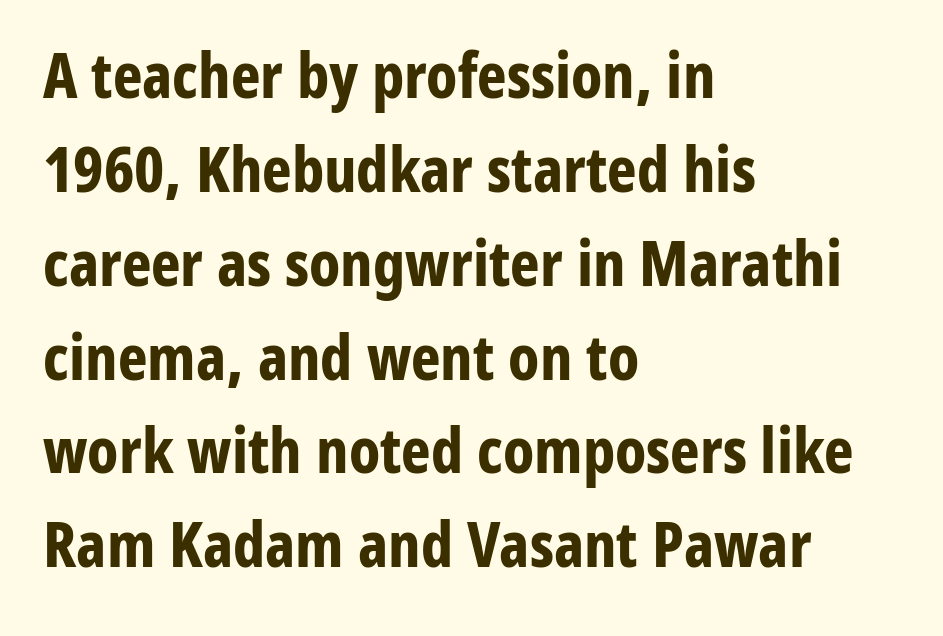
The image shows 63 px bold, condensed sans-serif type, upright; set left-aligned, normal line spacing (1.49x), normal letter spacing, not underlined; low stroke contrast and a medium x-height.
